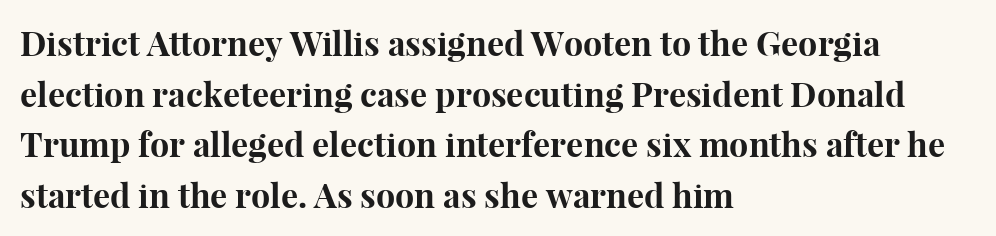
The image shows 34 px bold serif type, upright; set left-aligned, normal line spacing (1.49x), normal letter spacing, not underlined; high stroke contrast and a medium x-height.
